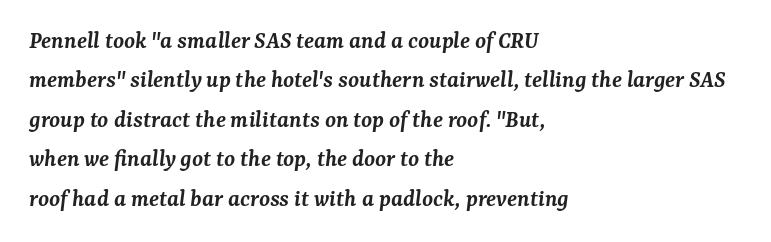
{"italic": "yes", "lean": "right", "slant_degrees": 7, "bold": "semi", "underline": "no", "align": "left", "line_spacing": "normal", "line_spacing_ratio": 1.58, "letter_spacing": "normal", "letter_spacing_em": 0.0, "glyph_px": 25}
